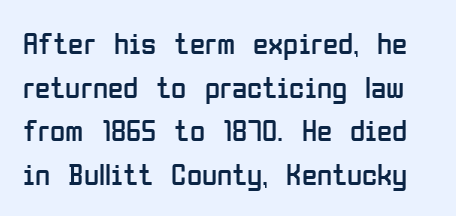
Stems and bowls with no extra thickness — not bold. These lines are composed in type without serifs. You could not count columns in this text — the font is proportionally spaced. Posture: upright roman.
